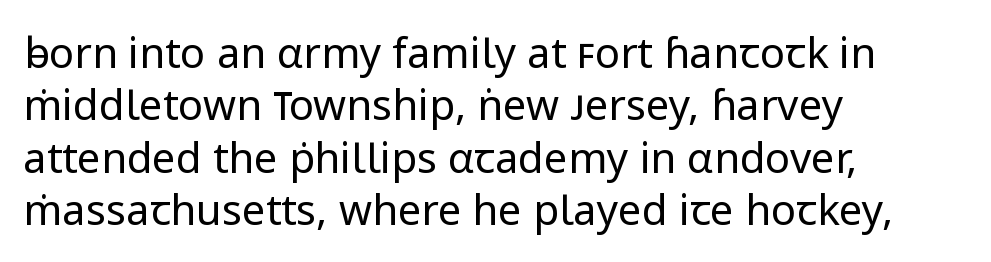
Unmarked baselines from the first word to the last. The face used here is proportionally spaced, like ordinary book or web type. Whoever set this chose a conventional vertical rhythm. Nothing unusual about the tracking: characters are spaced as the font intends. Ordinary non-slanted type is in use. Look at the bottom of the vertical strokes: they stop flat, with no serifs.
